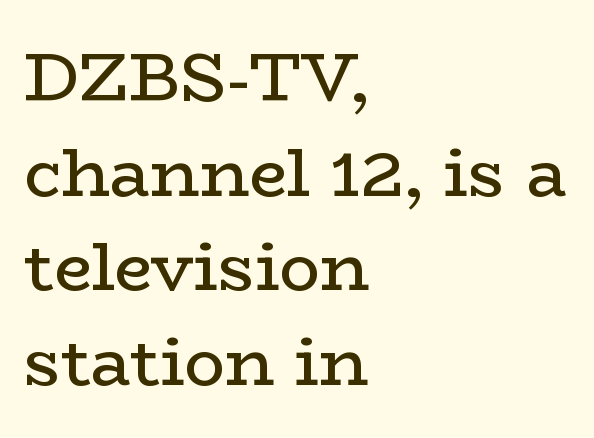
{"serif": "yes", "italic": "no", "bold": "no", "weight": "regular", "width": "wide", "stroke_contrast": "low", "x_height": "medium", "monospaced": "no", "underline": "no", "align": "left", "line_spacing": "normal", "line_spacing_ratio": 1.39, "letter_spacing": "normal", "letter_spacing_em": 0.0, "glyph_px": 68}
